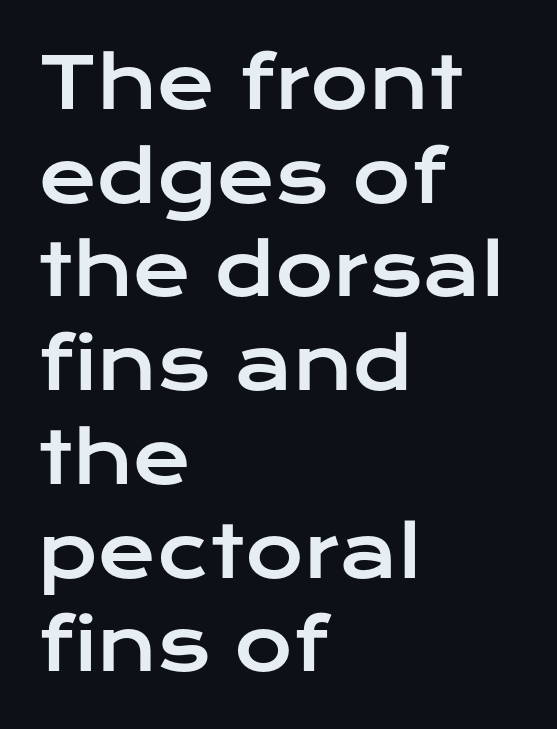
The image shows 71 px wide sans-serif type, upright; set left-aligned, normal line spacing (1.32x), normal letter spacing, not underlined; low stroke contrast and a medium x-height.
